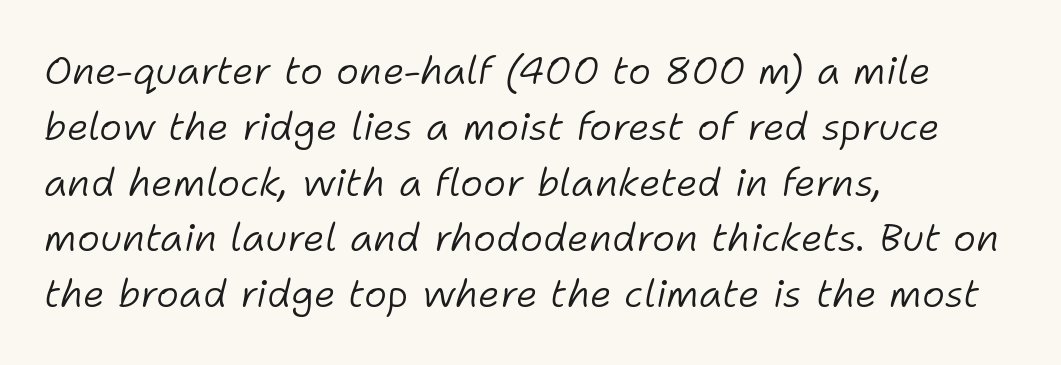
The block of text has a typical density, with ordinary space between rows. Plain, unruled lines of type. Honestly, the letter spacing is just normal — you wouldn't notice it. Looking at the ascenders, they clearly lean. The weight tops out at a normal text grade. Layout note: lines flush left.
